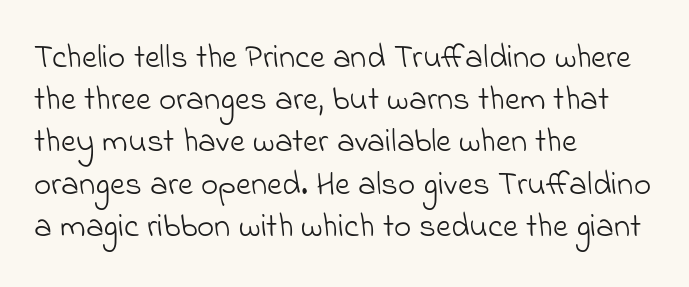
The image shows 33 px light sans-serif type; set left-aligned, normal line spacing (1.28x), normal letter spacing, not underlined; low stroke contrast and a small x-height.
